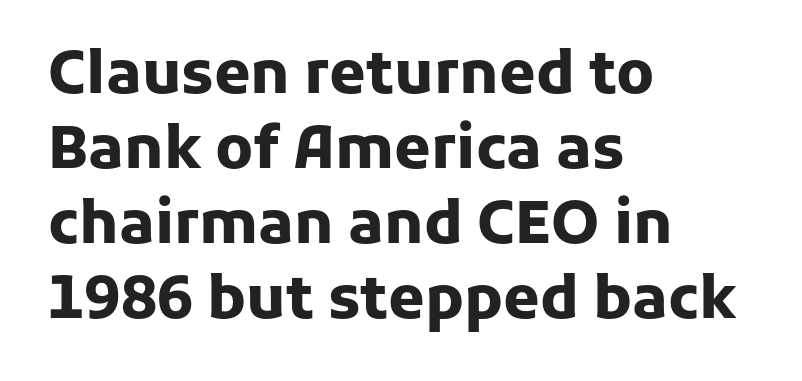
The image shows 59 px heavy sans-serif type, upright; set left-aligned, normal line spacing (1.27x), normal letter spacing, not underlined; low stroke contrast and a medium x-height.
